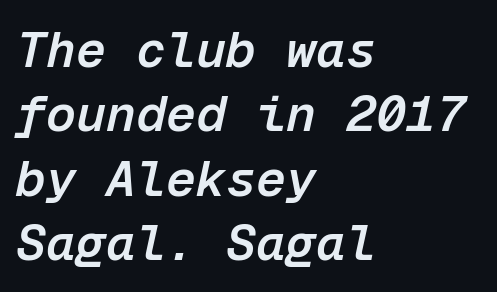
Q: Is the text bold? A: Semi-bold.
Q: Is the text italic (slanted)? A: Yes, it leans right by about 12 degrees.
Q: Is the text underlined? A: No.
Q: How is the paragraph aligned? A: Left-aligned.
Q: Is the spacing between letters normal or unusually wide? A: Normal.
Q: Is the spacing between lines tight, normal or loose? A: Normal.
Q: Width (condensed, normal, or wide)? A: Normal.
Q: Stroke contrast? A: Low.
Q: x-height? A: Medium.
Q: Monospaced? A: Yes.
